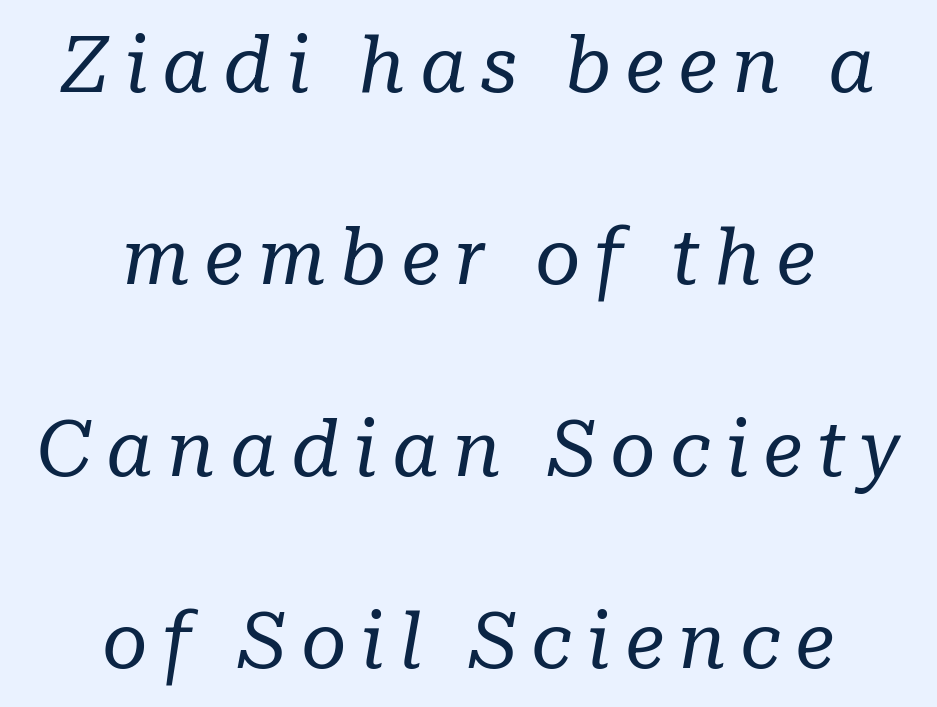
The glyphs are unaccompanied by any horizontal stroke below them. Vertical stems look standard width or narrower in stroke. When letters slant like this, we call the style italic. The face used here is proportionally spaced, like ordinary book or web type. The typesetter chose a symmetrical, centered arrangement here. The letters carry serifs — small finishing strokes at the ends of their stems.
